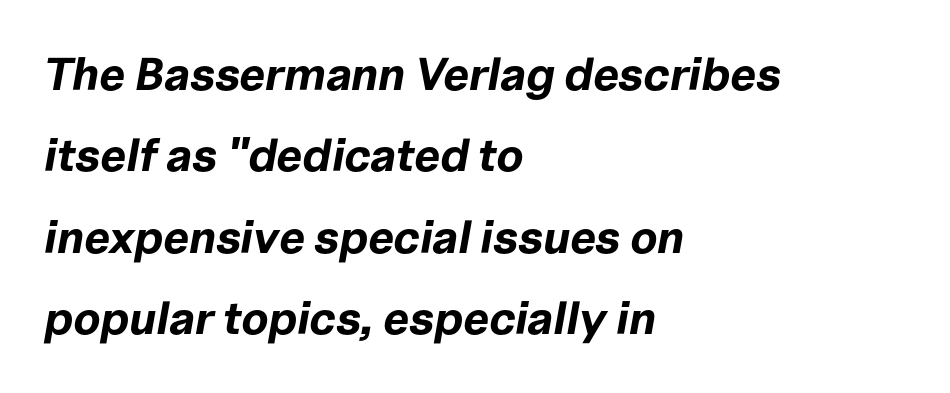
It's the slanting kind of type. The passage shown is typed in a proportional face where columns would drift. Caption: multi-line text, flush left, ragged right. Rule under the text: the space is simply empty.
